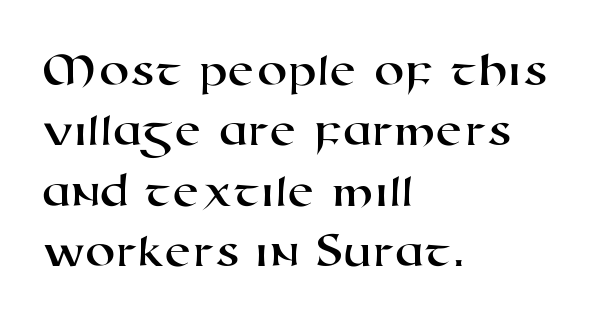
The image shows 49 px wide sans-serif type; set left-aligned, line spacing 1.23x, normal letter spacing, not underlined; high stroke contrast and a medium x-height.
